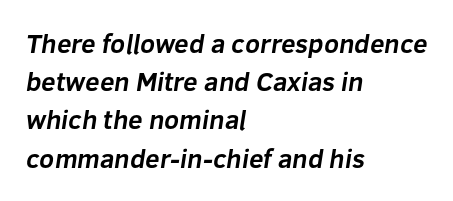
{"bold": "yes", "underline": "no", "align": "left", "line_spacing": "normal", "line_spacing_ratio": 1.47, "letter_spacing": "normal", "letter_spacing_em": 0.0, "glyph_px": 26}
